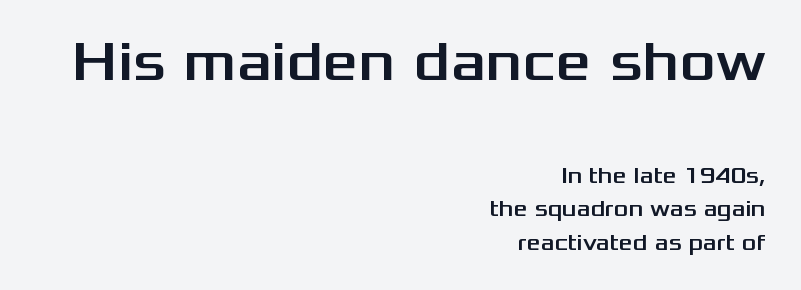
{"serif": "no", "italic": "no", "width": "wide", "stroke_contrast": "medium", "x_height": "medium", "monospaced": "no", "underline": "no", "align": "right", "line_spacing": "normal", "line_spacing_ratio": 1.52, "letter_spacing": "normal", "letter_spacing_em": 0.0, "larger_block": "first", "size_ratio": 2.55, "glyph_px": 56}
